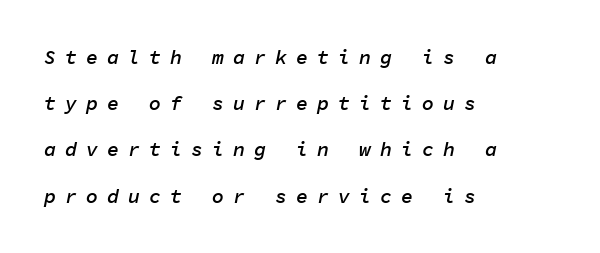
Q: Is the text bold? A: Semi-bold.
Q: Is the text italic (slanted)? A: Yes, it leans right by about 11 degrees.
Q: Is the text underlined? A: No.
Q: How is the paragraph aligned? A: Left-aligned.
Q: Is the spacing between letters normal or unusually wide? A: Unusually wide.
Q: Is the spacing between lines tight, normal or loose? A: Loose.
